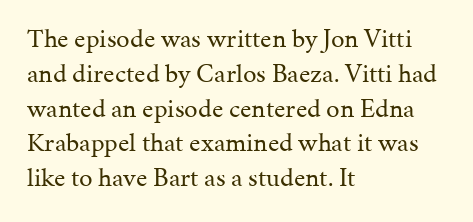
The image shows 27 px text type, upright; set left-aligned, normal line spacing (1.29x), normal letter spacing, not underlined.
